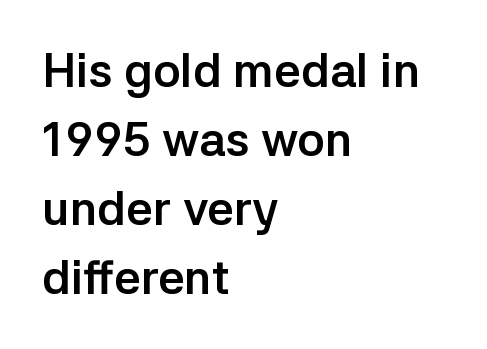
The font's upright variant was chosen for this text. Honestly, the row spacing looks completely unremarkable. All the whitespace from short lines collects on the right. Caption: standard tracking, unaltered. Stroke thickness is high; the sample reads as a true bold.
